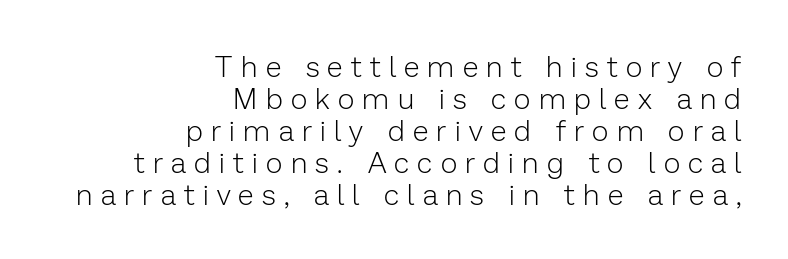
Short and long lines alike share a common ending point at right. Check the space under the baseline: it is left empty. To sum up the face: it is a sans, with no serifs. The type is letterspaced generously, with wide tracking. Is the type heavy? It reads as light-to-regular instead.
